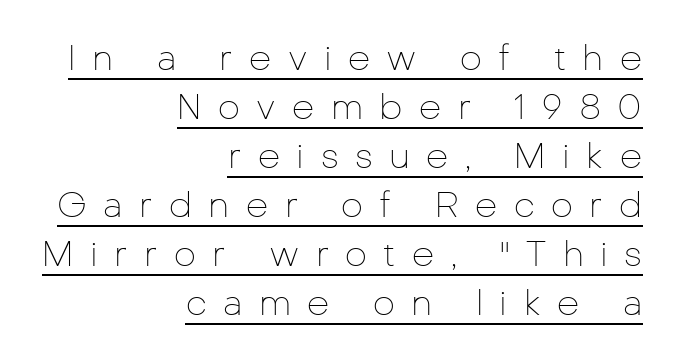
The image shows 35 px thin sans-serif type, upright; set right-aligned, normal line spacing (1.4x), unusually wide letter spacing (+0.47 em), underlined; low stroke contrast and a medium x-height.
